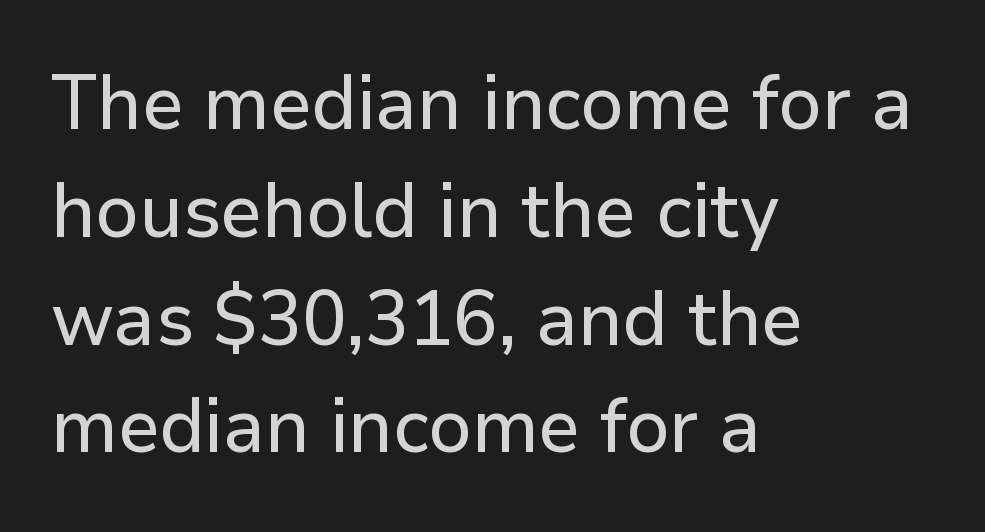
The image shows 77 px sans-serif type, upright; set left-aligned, normal line spacing (1.4x), normal letter spacing, not underlined; low stroke contrast and a medium x-height.
